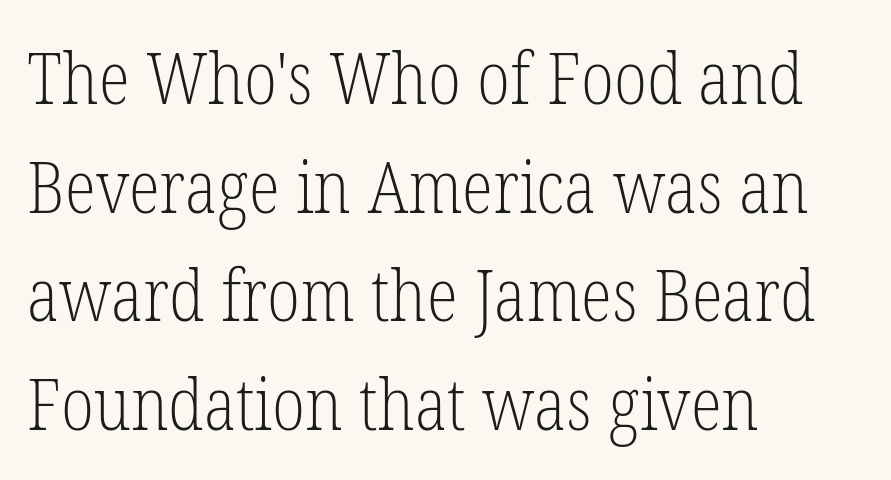
To sum up the face: it has serifs. Each line starts at the same left margin while the right side varies. Spacing between characters is what you'd get straight out of the box. Looks like regular typesetting: each glyph gets only the width it needs. A quiet, ordinary-to-light weight characterises the typeface.
